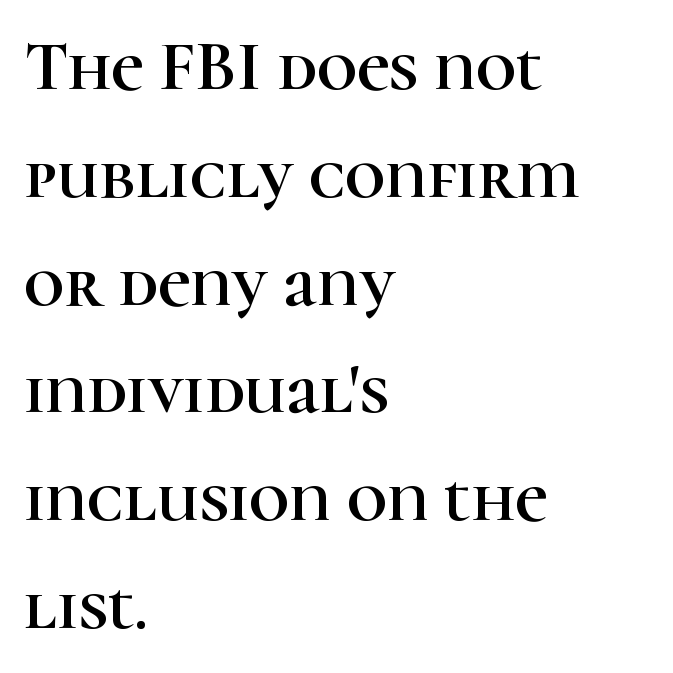
Note the varied advance widths — an 'i' is clearly narrower than an 'm'. A student would call this left alignment; a typographer would say flush left, rag right. The glyphs are unaccompanied by any horizontal stroke below them. Characters follow at the spacing the type designer built in. Quick note: interline space is typical. The letters stand upright; this is a roman face.
